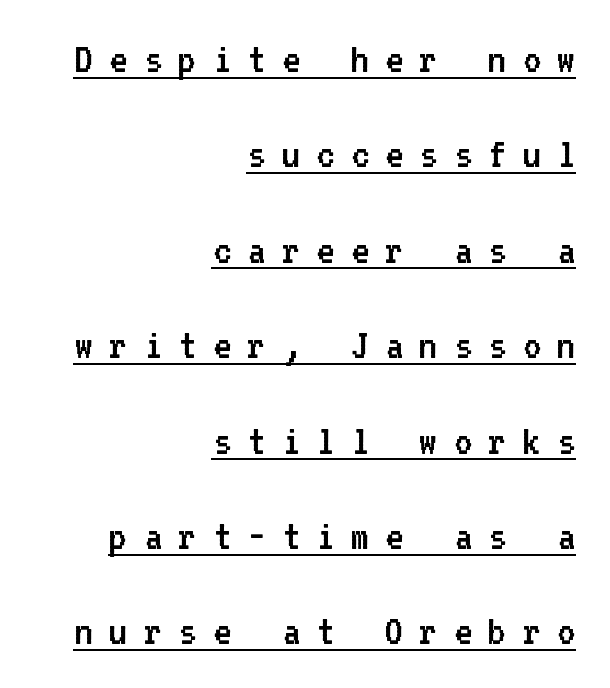
The image shows 45 px regular-weight sans-serif type, upright, monospaced; set right-aligned, loose line spacing (2.12x), unusually wide letter spacing (+0.35 em), underlined; low stroke contrast and a medium x-height.
